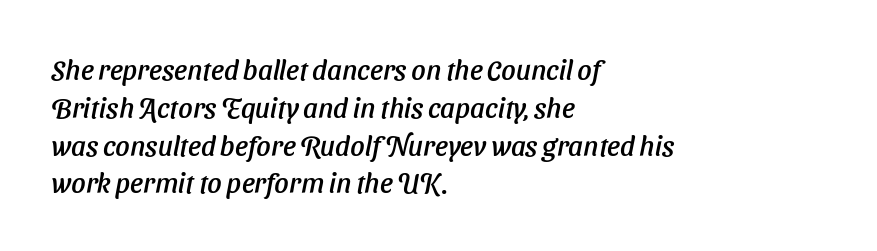
A typesetter would call this leading conventional body-copy spacing. This sample has the flowing, uneven cadence of proportional lettering. Letters rest on an invisible, unmarked baseline. One-word summary of the alignment: left. The letters sit at their default tracking, neither squeezed nor spread. This is oblique type, the kind used for emphasis or titles.
